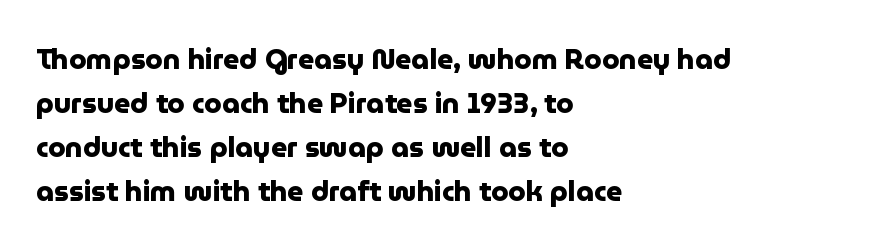
The image shows 28 px heavy sans-serif type, upright; set left-aligned, normal line spacing (1.57x), normal letter spacing, not underlined; low stroke contrast and a medium x-height.
